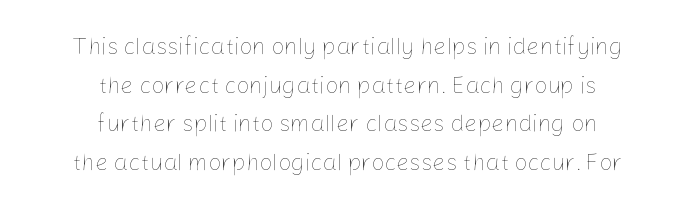
{"italic": "no", "bold": "no", "underline": "no", "align": "center", "line_spacing": "normal", "line_spacing_ratio": 1.68, "letter_spacing": "normal", "letter_spacing_em": 0.0, "glyph_px": 23}
